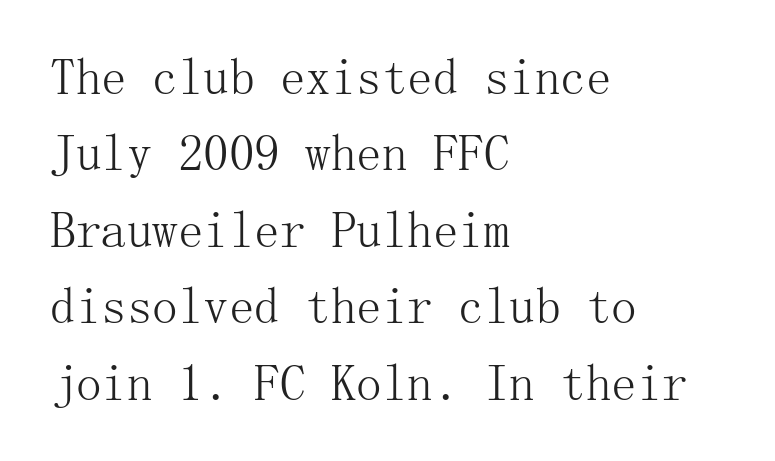
The image shows 51 px light serif type, upright; set left-aligned, normal line spacing (1.5x), normal letter spacing, not underlined; medium stroke contrast and a medium x-height.
